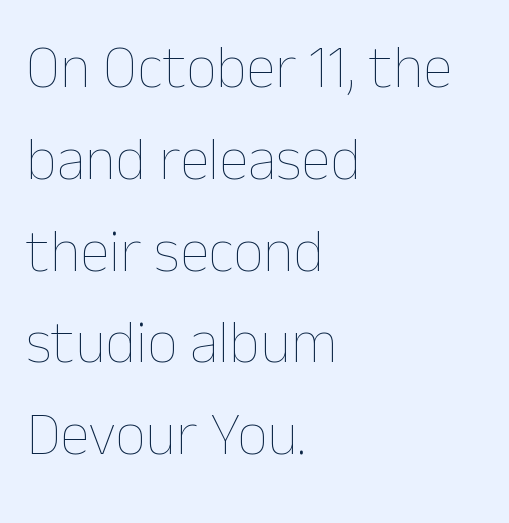
Notice how descenders clear the ascenders below comfortably — that's standard leading. The words here are not underlined. Spacing between characters is what you'd get straight out of the box. The lines are quadded left. The specimen reads as upright at a glance.
